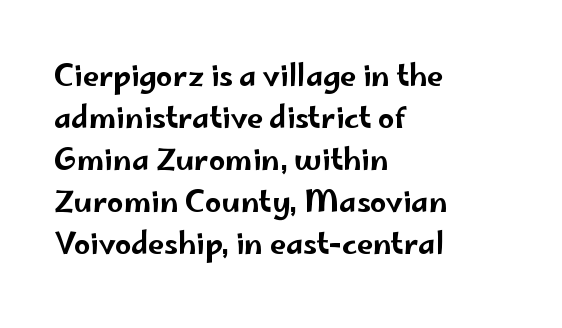
{"serif": "no", "italic": "no", "width": "wide", "stroke_contrast": "low", "x_height": "small", "monospaced": "no", "underline": "no", "align": "left", "line_spacing": "normal", "line_spacing_ratio": 1.45, "letter_spacing": "normal", "letter_spacing_em": 0.0, "glyph_px": 29}
